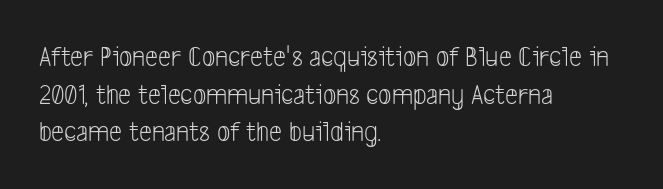
The space directly below the letters is spotless. These lines are rendered in a variable-pitch font. A student would call this left alignment; a typographer would say flush left, rag right. Weight: in the light-to-regular range. This block has exactly the height ordinary leading produces. Grotesque or geometric, the face here clearly has no serifs.
